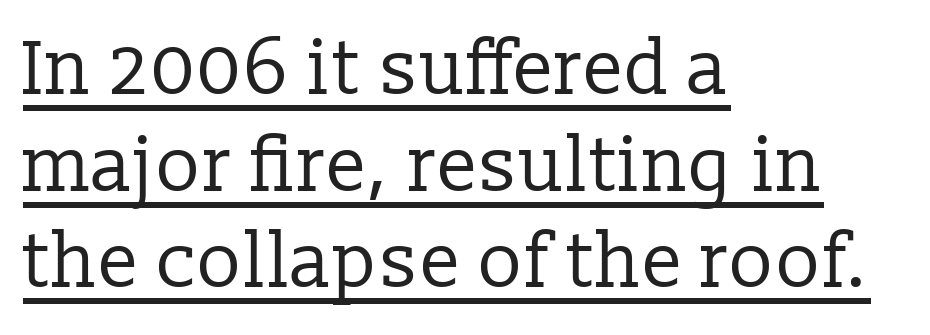
Q: Is the text bold? A: No.
Q: Is the text italic (slanted)? A: No, it is upright.
Q: Is the typeface a serif or a sans-serif typeface? A: Serif.
Q: Is the text underlined? A: Yes.
Q: How is the paragraph aligned? A: Left-aligned.
Q: Is the spacing between letters normal or unusually wide? A: Normal.
Q: Is the spacing between lines tight, normal or loose? A: Normal.
Q: Width (condensed, normal, or wide)? A: Normal.
Q: Stroke contrast? A: Low.
Q: x-height? A: Medium.
Q: Monospaced? A: No.
